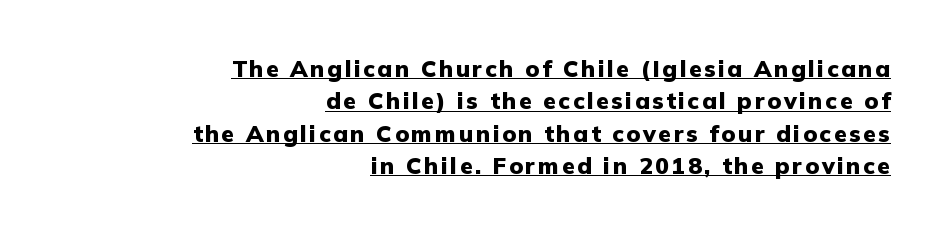
The image shows 23 px bold type, upright; set right-aligned, normal line spacing (1.41x), underlined.
